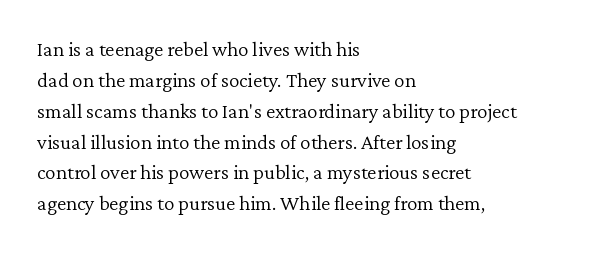
{"italic": "no", "bold": "no", "underline": "no", "align": "left", "line_spacing": "normal", "line_spacing_ratio": 1.47, "letter_spacing": "normal", "letter_spacing_em": 0.0, "glyph_px": 21}
